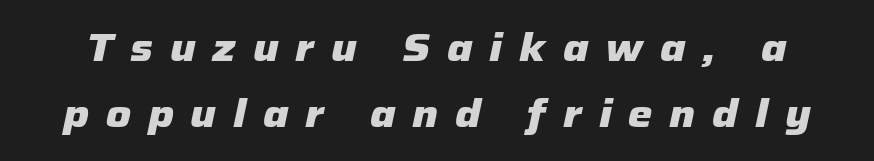
{"italic": "yes", "lean": "right", "slant_degrees": 12, "bold": "yes", "weight": "heavy", "width": "normal", "stroke_contrast": "low", "x_height": "medium", "monospaced": "no", "underline": "no", "line_spacing": "normal", "line_spacing_ratio": 1.69, "letter_spacing": "wide", "letter_spacing_em": 0.43, "glyph_px": 39}
